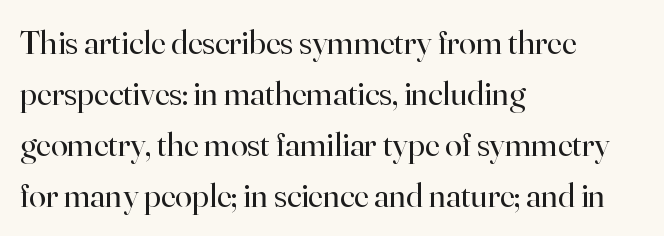
{"serif": "yes", "italic": "no", "bold": "no", "weight": "regular", "width": "normal", "stroke_contrast": "high", "x_height": "small", "monospaced": "no", "underline": "no", "align": "left", "line_spacing": "normal", "line_spacing_ratio": 1.5, "letter_spacing": "normal", "letter_spacing_em": 0.0, "glyph_px": 34}
